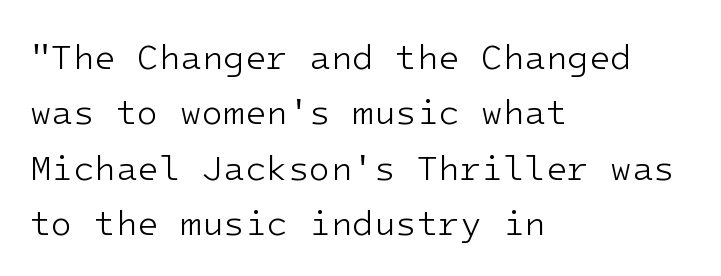
Q: Is the text bold? A: No.
Q: Is the text italic (slanted)? A: No, it is upright.
Q: Is the typeface a serif or a sans-serif typeface? A: Sans-serif.
Q: Is the text underlined? A: No.
Q: How is the paragraph aligned? A: Left-aligned.
Q: Is the spacing between letters normal or unusually wide? A: Normal.
Q: Is the spacing between lines tight, normal or loose? A: Normal.
Q: Width (condensed, normal, or wide)? A: Normal.
Q: Stroke contrast? A: Low.
Q: x-height? A: Medium.
Q: Monospaced? A: Yes.
